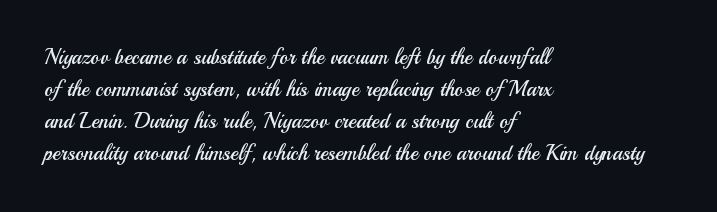
{"bold": "no", "underline": "no", "align": "left", "line_spacing": "normal", "line_spacing_ratio": 1.53, "letter_spacing": "normal", "letter_spacing_em": 0.0, "glyph_px": 21}
